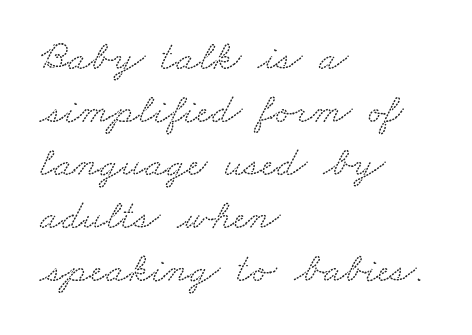
{"serif": "yes", "width": "wide", "stroke_contrast": "low", "x_height": "small", "monospaced": "no", "underline": "no", "align": "left", "line_spacing": "normal", "line_spacing_ratio": 1.26, "letter_spacing": "normal", "letter_spacing_em": 0.0, "glyph_px": 42}
